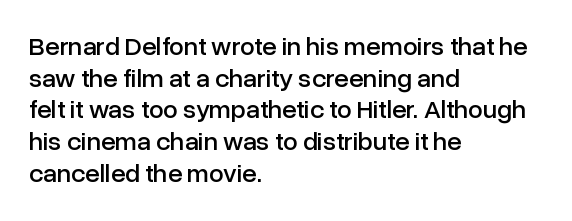
The lettering stays uniformly vertical, giving the passage a roman look. The baseline area is clear. The setting favours the left margin, as ordinary paragraphs usually do. These lines keep a tight, regular rhythm from letter to letter.
